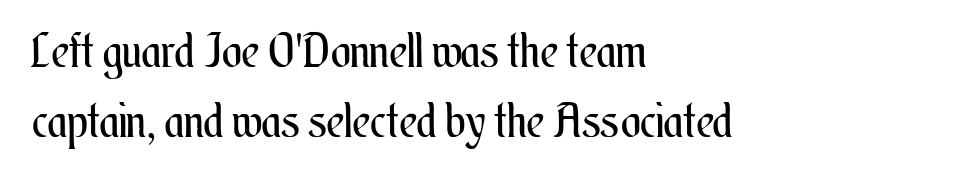
Q: Is the text bold? A: No.
Q: Is the text italic (slanted)? A: No, it is upright.
Q: Is the text underlined? A: No.
Q: How is the paragraph aligned? A: Left-aligned.
Q: Is the spacing between letters normal or unusually wide? A: Normal.
Q: Is the spacing between lines tight, normal or loose? A: Normal.
Q: Width (condensed, normal, or wide)? A: Condensed.
Q: Stroke contrast? A: Medium.
Q: x-height? A: Small.
Q: Monospaced? A: No.
